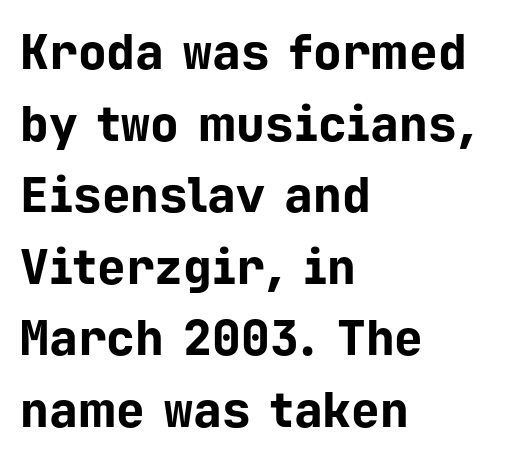
{"serif": "no", "italic": "no", "bold": "yes", "weight": "bold", "width": "normal", "stroke_contrast": "low", "x_height": "medium", "monospaced": "yes", "underline": "no", "align": "left", "line_spacing": "normal", "line_spacing_ratio": 1.49, "letter_spacing": "normal", "letter_spacing_em": 0.0, "glyph_px": 48}
